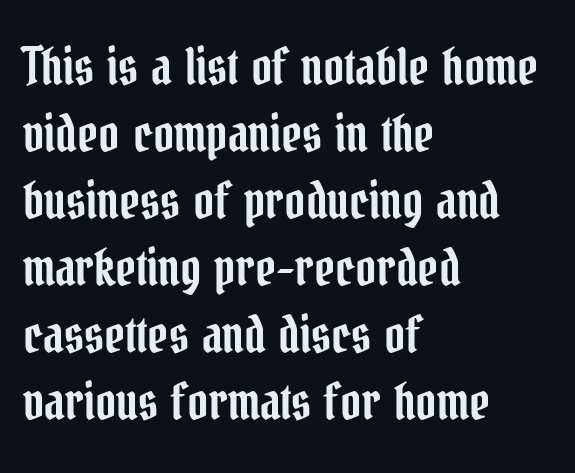
{"serif": "yes", "italic": "no", "width": "condensed", "stroke_contrast": "low", "x_height": "medium", "monospaced": "no", "underline": "no", "align": "left", "line_spacing": "normal", "line_spacing_ratio": 1.34, "letter_spacing": "normal", "letter_spacing_em": 0.0, "glyph_px": 50}
